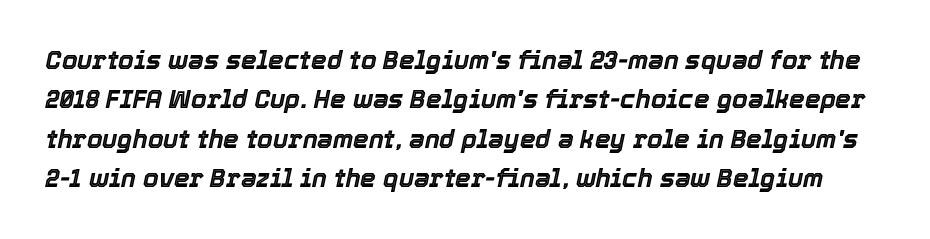
The image shows 25 px text type, italic (leaning right); set normal line spacing (1.58x), normal letter spacing, not underlined.
